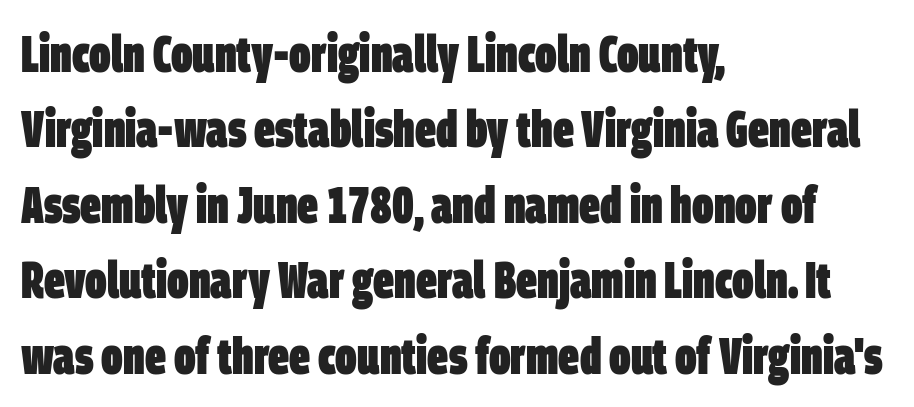
A typesetter would call this proportional, since set widths differ per character. The space directly below the letters is spotless. The typesetter chose a ragged-right arrangement here. The typesetting leans heavy: a genuine bold. The font family rendered here belongs to the sans-serif group. The line texture is even and compact thanks to regular tracking.
